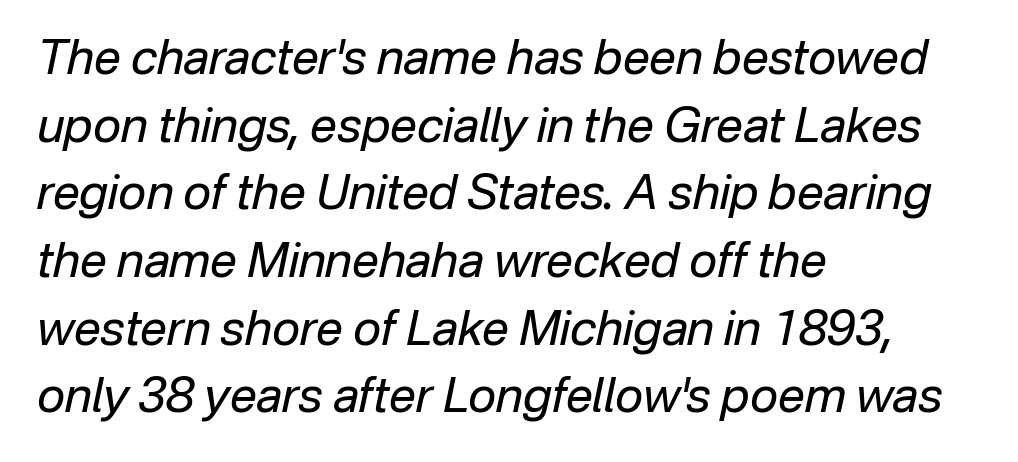
The image shows 48 px regular-weight type, italic (leaning right); set left-aligned, normal line spacing (1.41x), normal letter spacing, not underlined; low stroke contrast and a medium x-height.
